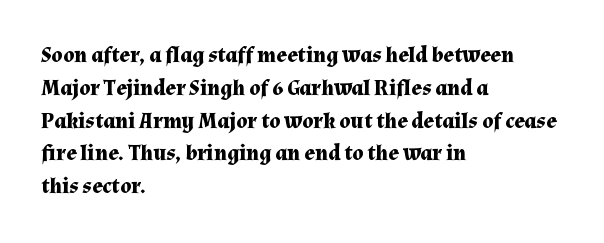
Nobody touched the tracking dial on this one. Alignment: flush left. Tall strokes in this sample are plumb rather than angled. Weight: bold.
